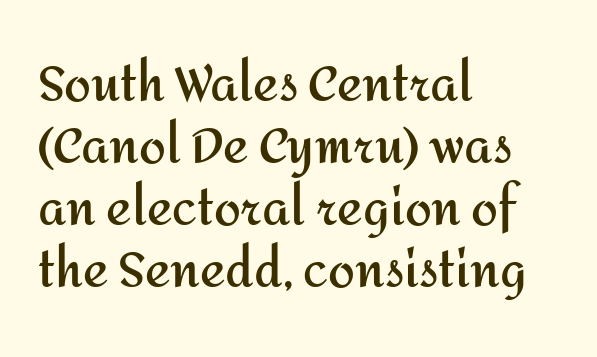
{"serif": "no", "italic": "no", "bold": "yes", "weight": "semibold", "width": "normal", "stroke_contrast": "medium", "x_height": "medium", "monospaced": "no", "underline": "no", "align": "left", "line_spacing": "normal", "line_spacing_ratio": 1.29, "letter_spacing": "normal", "letter_spacing_em": 0.0, "glyph_px": 48}
